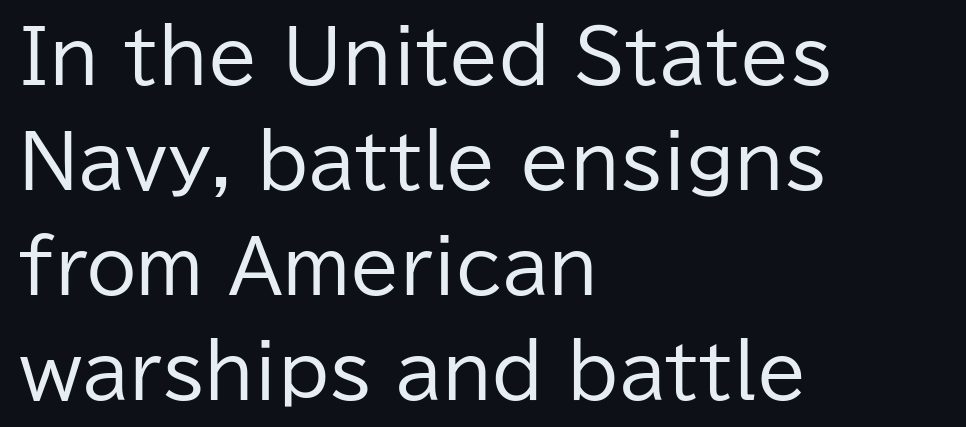
Q: Is the text bold? A: No.
Q: Is the text italic (slanted)? A: No, it is upright.
Q: Is the typeface a serif or a sans-serif typeface? A: Sans-serif.
Q: Is the text underlined? A: No.
Q: How is the paragraph aligned? A: Left-aligned.
Q: Is the spacing between letters normal or unusually wide? A: Normal.
Q: Is the spacing between lines tight, normal or loose? A: Normal.
Q: Width (condensed, normal, or wide)? A: Normal.
Q: Stroke contrast? A: Low.
Q: x-height? A: Medium.
Q: Monospaced? A: No.
